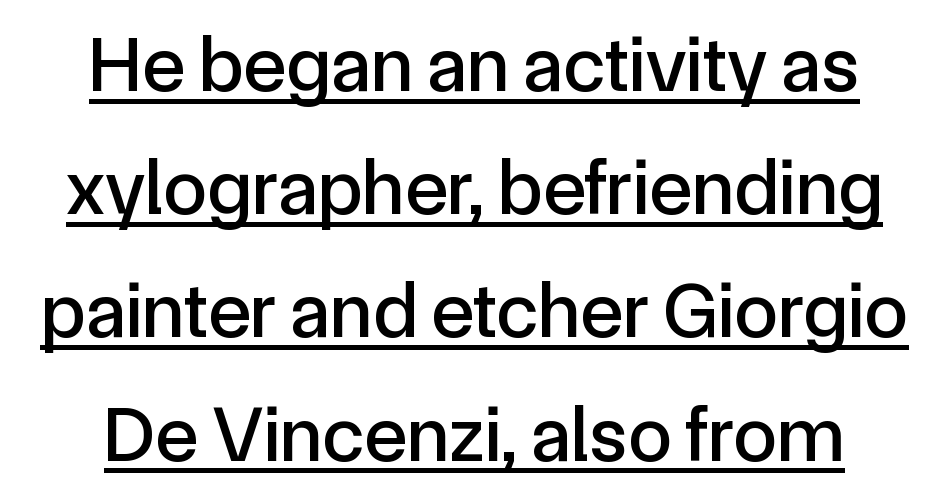
Letter spacing: default. Serifs: no, the terminals of the letterforms are clean. The typesetter chose a symmetrical, centered arrangement here. Normally led — the rows are evenly, conventionally spaced. Each letter keeps its own natural width here, so spacing adapts to shape.
